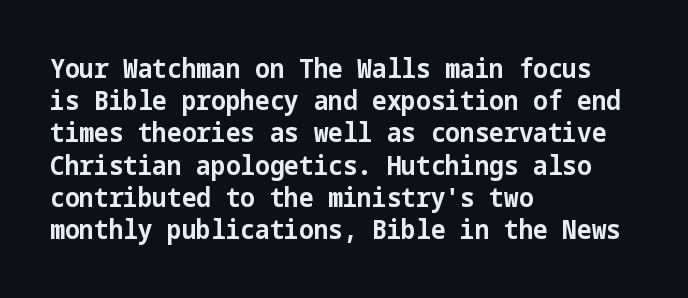
The image shows 26 px bold type, upright; set left-aligned, line spacing 1.24x, normal letter spacing, not underlined.
